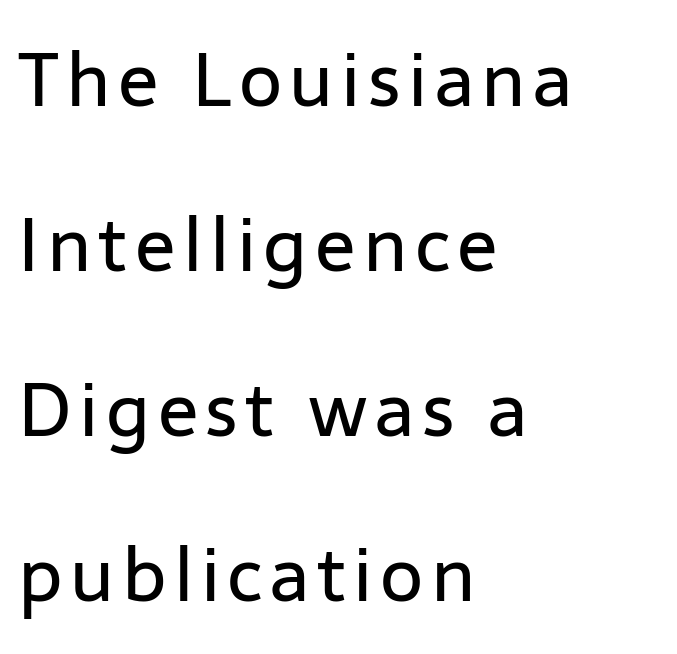
Q: Is the text bold? A: No.
Q: Is the text italic (slanted)? A: No, it is upright.
Q: Is the typeface a serif or a sans-serif typeface? A: Sans-serif.
Q: Is the text underlined? A: No.
Q: How is the paragraph aligned? A: Left-aligned.
Q: Is the spacing between lines tight, normal or loose? A: Loose.
Q: Width (condensed, normal, or wide)? A: Normal.
Q: Stroke contrast? A: Low.
Q: x-height? A: Medium.
Q: Monospaced? A: No.
